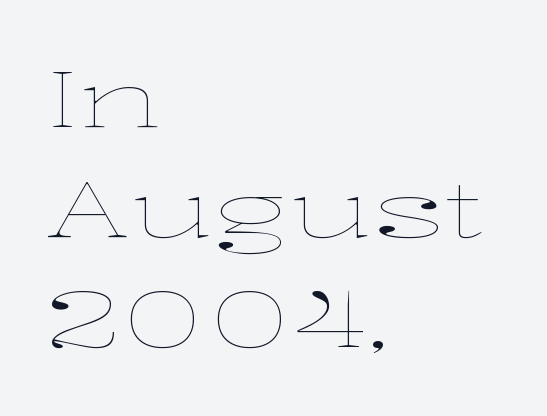
{"italic": "no", "bold": "no", "weight": "thin", "width": "wide", "stroke_contrast": "low", "x_height": "medium", "monospaced": "no", "underline": "no", "align": "left", "line_spacing": "normal", "line_spacing_ratio": 1.41, "letter_spacing": "normal", "letter_spacing_em": 0.0, "glyph_px": 78}
